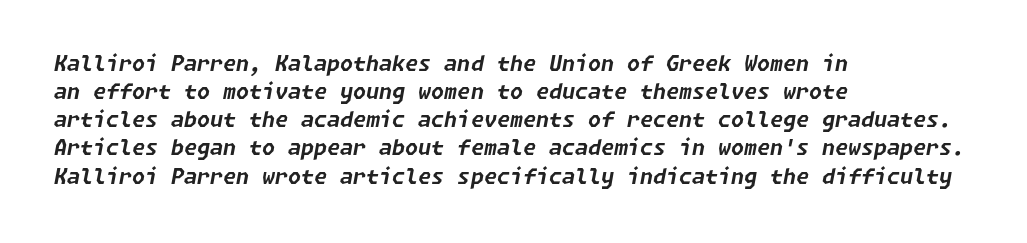
Q: Is the text bold? A: Yes.
Q: Is the text italic (slanted)? A: Yes, it leans right by about 11 degrees.
Q: Is the text underlined? A: No.
Q: How is the paragraph aligned? A: Left-aligned.
Q: Is the spacing between letters normal or unusually wide? A: Normal.
Q: Is the spacing between lines tight, normal or loose? A: Normal.
